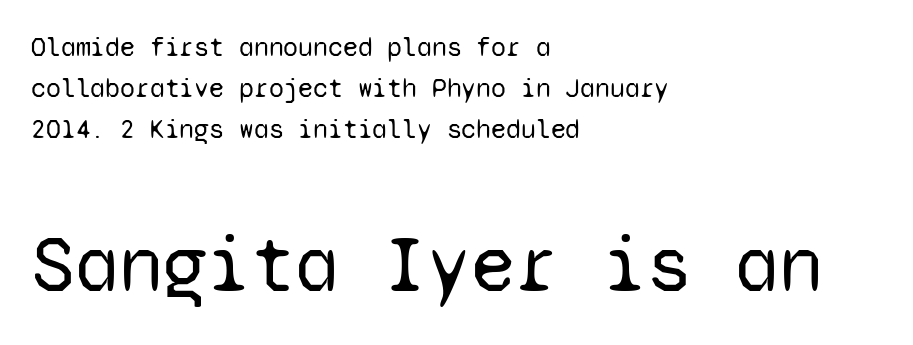
The image shows 80 px regular-weight sans-serif type, upright, monospaced; set left-aligned, normal line spacing (1.51x), normal letter spacing, not underlined; the second (bottom) block is 2.96x larger; low stroke contrast and a medium x-height.
